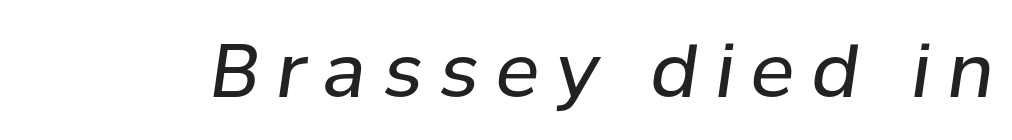
{"italic": "yes", "lean": "right", "slant_degrees": 8, "bold": "no", "weight": "regular", "width": "normal", "stroke_contrast": "low", "x_height": "medium", "monospaced": "no", "underline": "no", "letter_spacing": "wide", "letter_spacing_em": 0.23, "glyph_px": 74}
